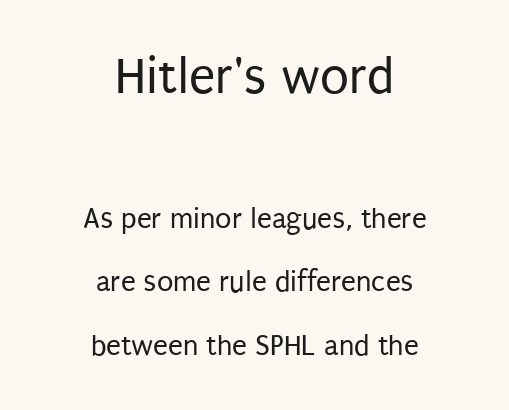
Q: Is the text bold? A: No.
Q: Is the text italic (slanted)? A: No, it is upright.
Q: Is the typeface a serif or a sans-serif typeface? A: Sans-serif.
Q: Is the text underlined? A: No.
Q: How is the paragraph aligned? A: Centered.
Q: Is the spacing between letters normal or unusually wide? A: Normal.
Q: Is the spacing between lines tight, normal or loose? A: Loose.
Q: Which block of text is set in a larger size, the first (top) or the second (bottom)? A: The first (top) one.
Q: Width (condensed, normal, or wide)? A: Condensed.
Q: Stroke contrast? A: Low.
Q: x-height? A: Large.
Q: Monospaced? A: No.
